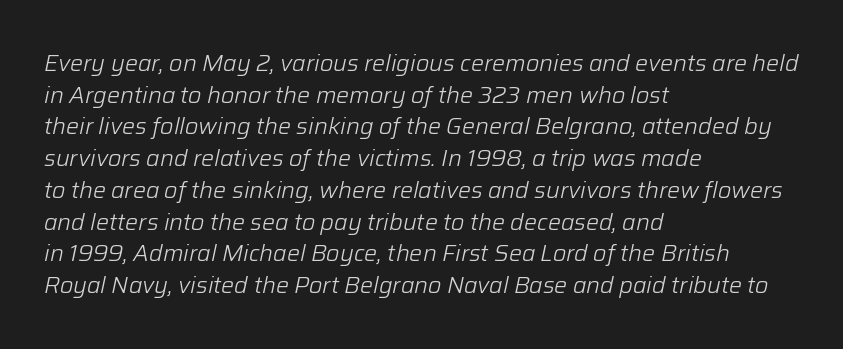
Q: Is the text bold? A: No.
Q: Is the text italic (slanted)? A: Yes, it leans right by about 12 degrees.
Q: Is the text underlined? A: No.
Q: How is the paragraph aligned? A: Left-aligned.
Q: Is the spacing between letters normal or unusually wide? A: Normal.
Q: Is the spacing between lines tight, normal or loose? A: Normal.
